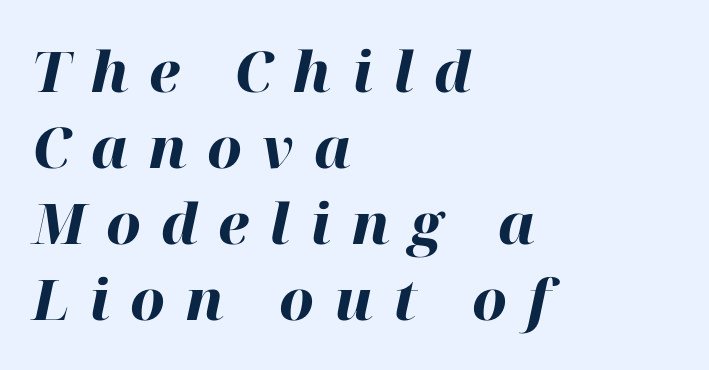
A typesetter would call this proportional, since set widths differ per character. Style check: oblique. Line beginnings align vertically; line endings do not. In terms of weight, the rendering is a true, heavy bold. Glyph-to-glyph distance is far greater than everyday printed text. Underlining? Definitely not there.
